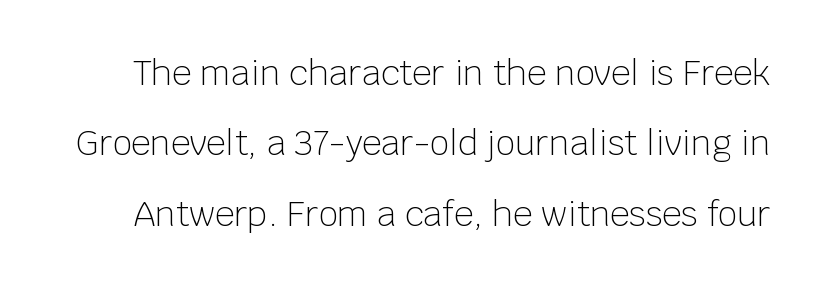
The image shows 34 px light sans-serif type, upright; set loose line spacing (2.07x), normal letter spacing, not underlined; low stroke contrast and a large x-height.
